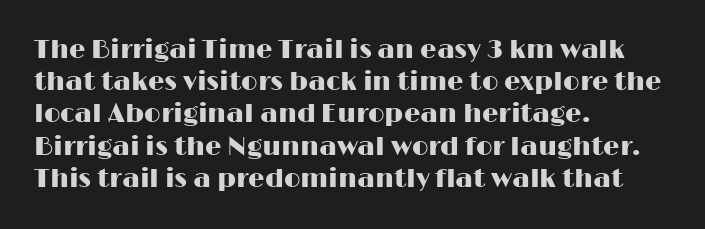
The image shows 26 px text type, upright; set left-aligned, line spacing 1.24x, normal letter spacing, not underlined.
